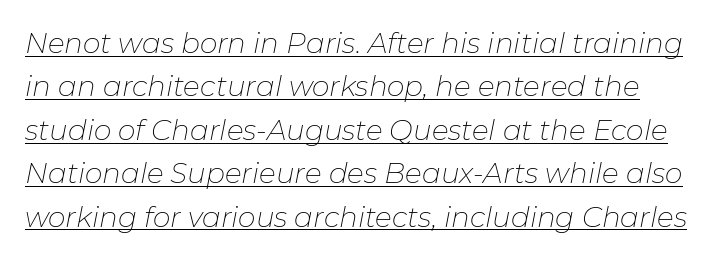
The image shows 28 px thin type, italic (leaning right); set normal line spacing (1.55x), normal letter spacing, underlined; low stroke contrast and a medium x-height.
